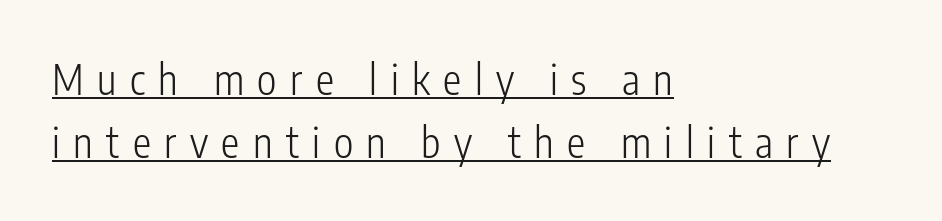
{"serif": "no", "italic": "no", "bold": "no", "weight": "light", "width": "condensed", "stroke_contrast": "low", "x_height": "medium", "monospaced": "no", "underline": "yes", "align": "left", "line_spacing": "normal", "line_spacing_ratio": 1.54, "letter_spacing": "wide", "letter_spacing_em": 0.33, "glyph_px": 41}
